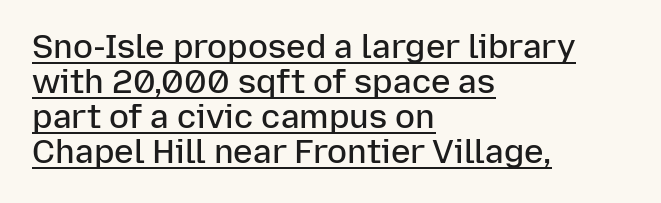
This block would grow much taller if given ordinary leading; it's compressed now. One-word summary of the alignment: left. The glyphs in this specimen are sans serif. Does extra space separate the letters? No, they use regular spacing. Rendered with straight, roman letterforms.
